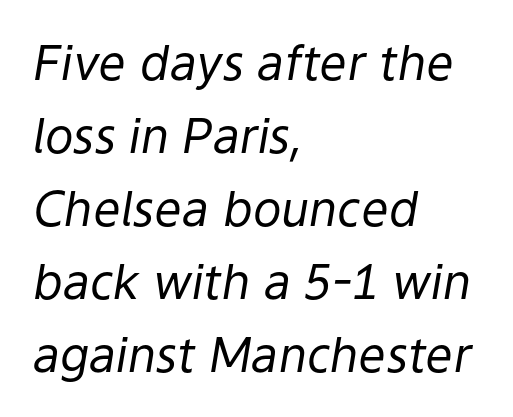
Q: Is the text bold? A: No.
Q: Is the text italic (slanted)? A: Yes, it leans right by about 9 degrees.
Q: Is the text underlined? A: No.
Q: How is the paragraph aligned? A: Left-aligned.
Q: Is the spacing between letters normal or unusually wide? A: Normal.
Q: Is the spacing between lines tight, normal or loose? A: Normal.
Q: Width (condensed, normal, or wide)? A: Normal.
Q: Stroke contrast? A: Low.
Q: x-height? A: Medium.
Q: Monospaced? A: No.
